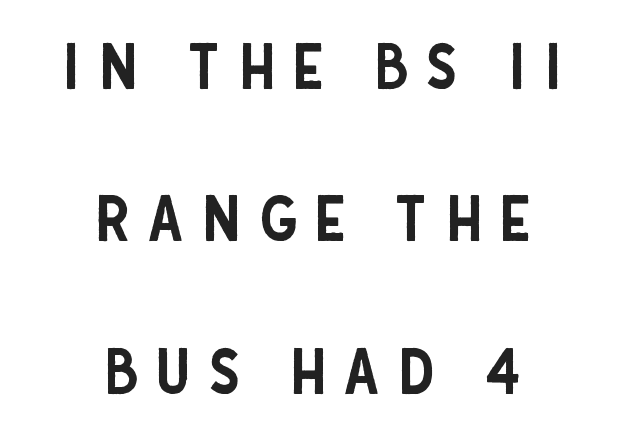
Q: Is the text italic (slanted)? A: No, it is upright.
Q: Is the typeface a serif or a sans-serif typeface? A: Sans-serif.
Q: Is the text underlined? A: No.
Q: How is the paragraph aligned? A: Centered.
Q: Is the spacing between letters normal or unusually wide? A: Unusually wide.
Q: Is the spacing between lines tight, normal or loose? A: Loose.
Q: Width (condensed, normal, or wide)? A: Condensed.
Q: Stroke contrast? A: Low.
Q: x-height? A: Large.
Q: Monospaced? A: No.
